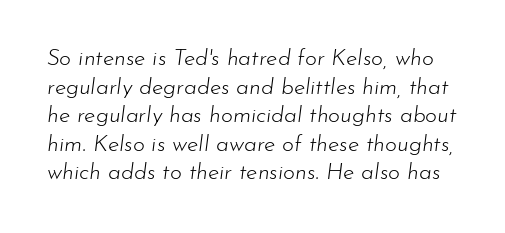
{"italic": "yes", "lean": "right", "slant_degrees": 7, "bold": "no", "underline": "no", "line_spacing_ratio": 1.24, "letter_spacing": "normal", "letter_spacing_em": 0.0, "glyph_px": 23}
